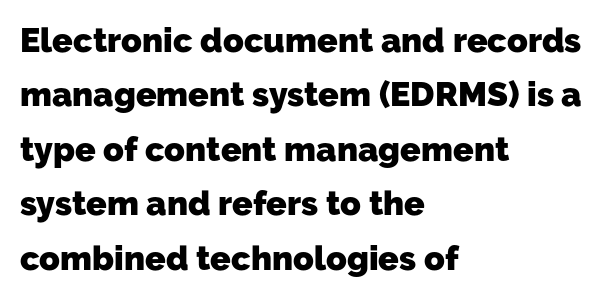
Q: Is the text bold? A: Yes.
Q: Is the typeface a serif or a sans-serif typeface? A: Sans-serif.
Q: Is the text underlined? A: No.
Q: How is the paragraph aligned? A: Left-aligned.
Q: Is the spacing between letters normal or unusually wide? A: Normal.
Q: Is the spacing between lines tight, normal or loose? A: Normal.
Q: Width (condensed, normal, or wide)? A: Normal.
Q: Stroke contrast? A: Low.
Q: x-height? A: Medium.
Q: Monospaced? A: No.
